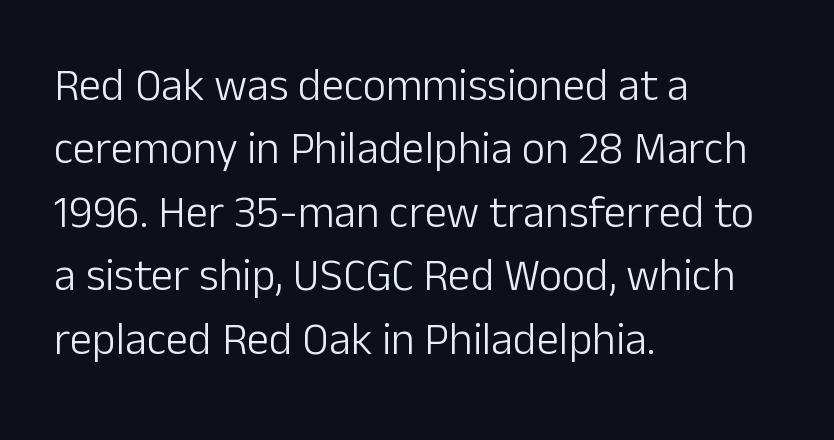
{"serif": "no", "italic": "no", "bold": "no", "weight": "light", "width": "normal", "stroke_contrast": "low", "x_height": "medium", "monospaced": "no", "underline": "no", "align": "left", "line_spacing": "normal", "line_spacing_ratio": 1.41, "letter_spacing": "normal", "letter_spacing_em": 0.0, "glyph_px": 45}
